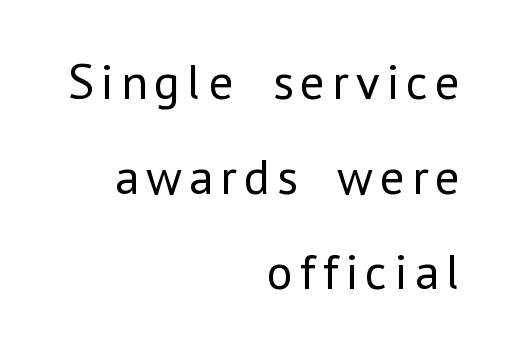
The image shows 50 px regular-weight sans-serif type, upright; set right-aligned, loose line spacing (1.9x), not underlined; low stroke contrast and a medium x-height.
